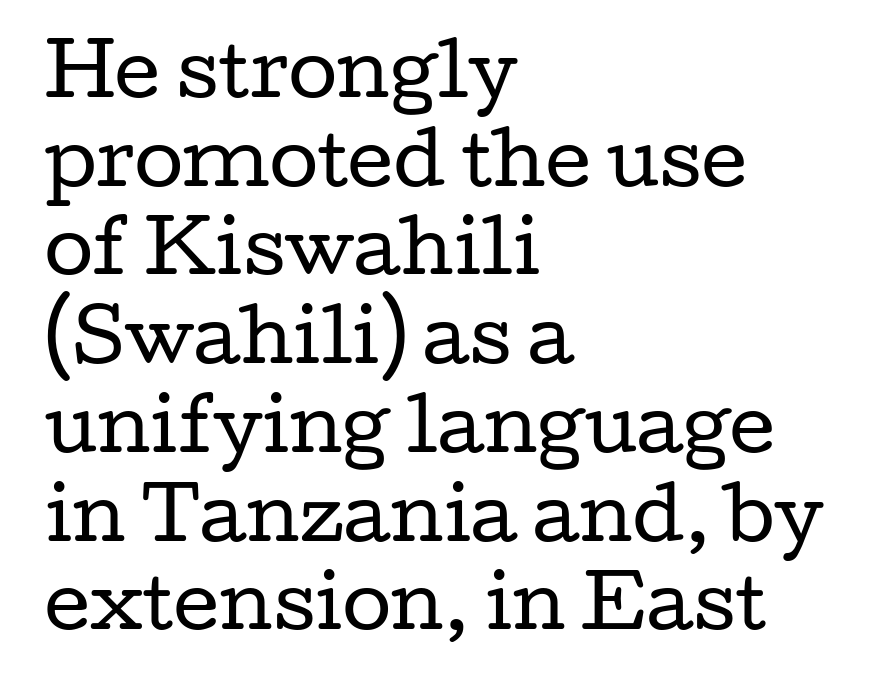
The image shows 71 px regular-weight, wide serif type, upright; set left-aligned, normal line spacing (1.25x), normal letter spacing, not underlined; low stroke contrast and a medium x-height.
